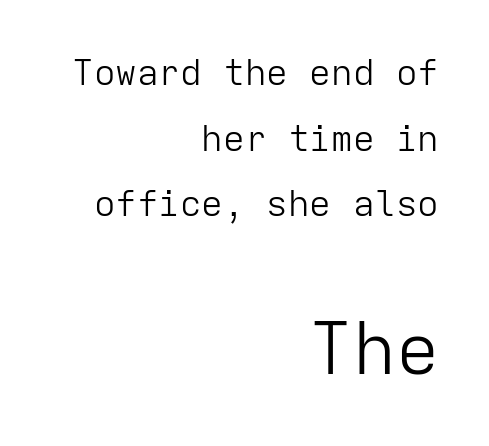
Q: Is the text bold? A: No.
Q: Is the text italic (slanted)? A: No, it is upright.
Q: Is the typeface a serif or a sans-serif typeface? A: Sans-serif.
Q: Is the text underlined? A: No.
Q: How is the paragraph aligned? A: Right-aligned.
Q: Is the spacing between letters normal or unusually wide? A: Normal.
Q: Which block of text is set in a larger size, the first (top) or the second (bottom)? A: The second (bottom) one.
Q: Width (condensed, normal, or wide)? A: Normal.
Q: Stroke contrast? A: Low.
Q: x-height? A: Medium.
Q: Monospaced? A: Yes.
